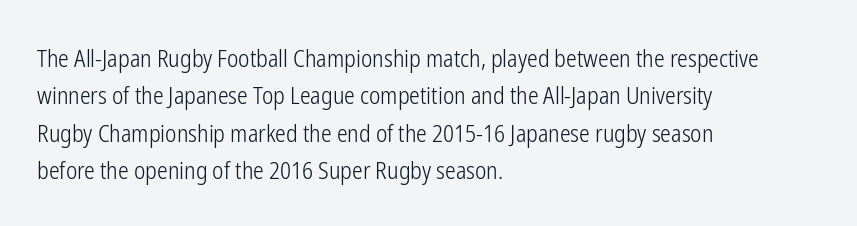
Evenly set lines give the paragraph a standard silhouette. Here the glyphs are tracked normally, forming tight word shapes. Rule under the text: the space is simply empty. Italic? Not at all — the glyphs are vertical. These glyphs show unthickened strokes, regular width or finer.
